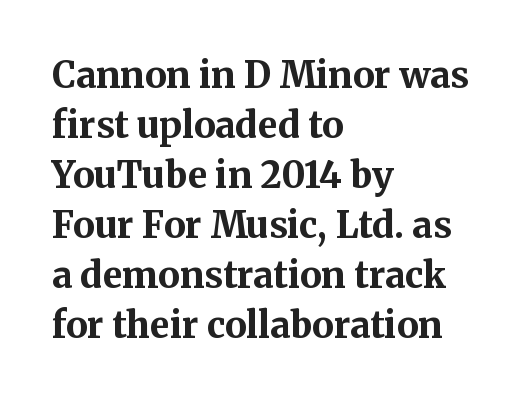
The image shows 36 px bold serif type, upright; set left-aligned, normal line spacing (1.39x), normal letter spacing, not underlined; medium stroke contrast and a medium x-height.
